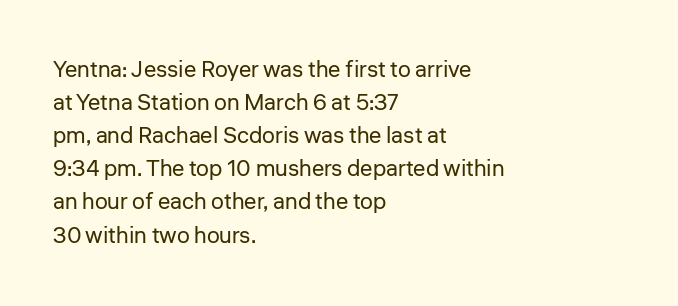
Does extra space separate the letters? No, they use regular spacing. The rendering anchors every line to the left-hand side. The axis of the letterforms is exactly vertical. These lines sit exactly where default settings would place them. Ink coverage per letter is moderate at most. Bare-footed words on every line.
